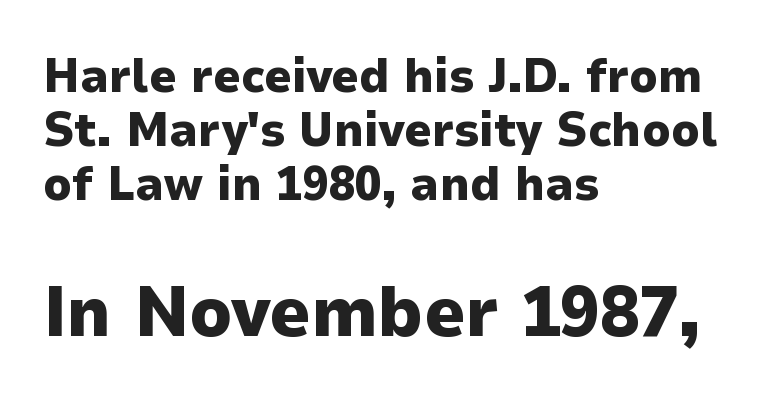
The image shows 72 px heavy sans-serif type, upright; set left-aligned, tight line spacing (1.13x), normal letter spacing, not underlined; the second (bottom) block is 1.5x larger; low stroke contrast and a medium x-height.
